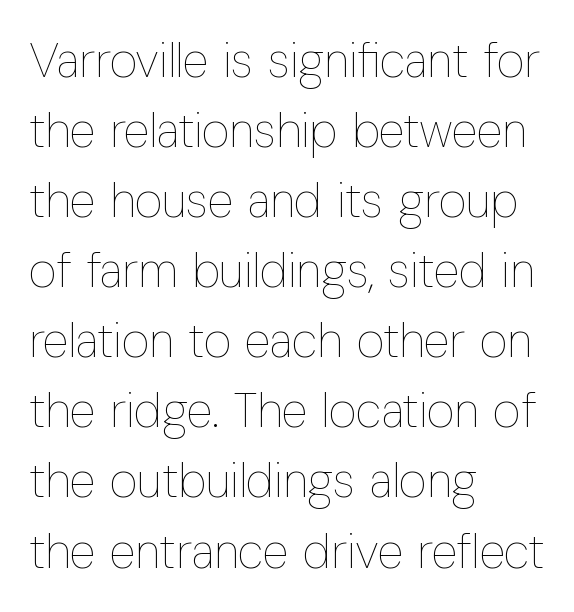
The image shows 48 px thin, condensed type, upright; set left-aligned, normal line spacing (1.46x), normal letter spacing, not underlined; low stroke contrast and a medium x-height.
